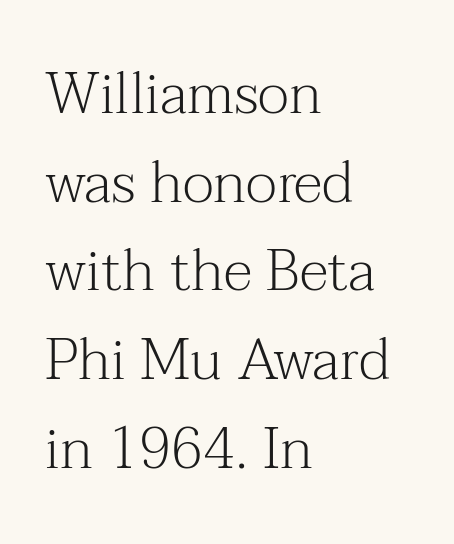
{"serif": "yes", "italic": "no", "bold": "no", "weight": "light", "width": "normal", "stroke_contrast": "medium", "x_height": "medium", "monospaced": "no", "underline": "no", "align": "left", "line_spacing": "normal", "line_spacing_ratio": 1.53, "letter_spacing": "normal", "letter_spacing_em": 0.0, "glyph_px": 58}
